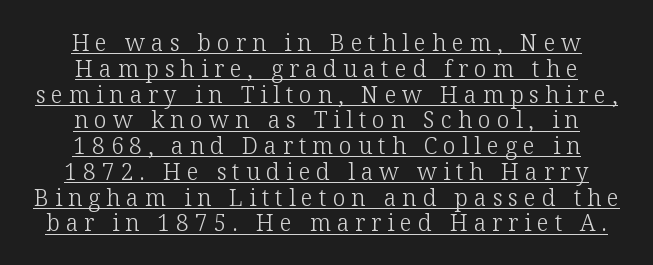
The image shows 23 px text type, upright; set centered, tight line spacing (1.12x), unusually wide letter spacing (+0.26 em), underlined.
